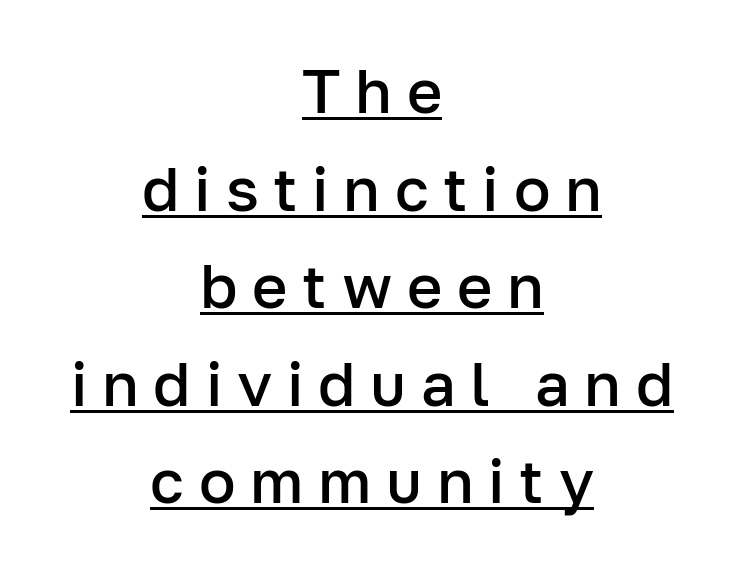
The image shows 61 px semibold sans-serif type, upright; set centered, normal line spacing (1.6x), unusually wide letter spacing (+0.24 em), underlined; low stroke contrast and a medium x-height.
